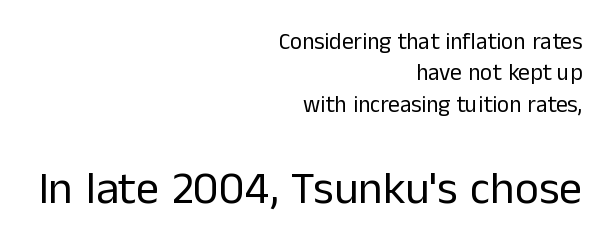
The image shows 46 px regular-weight sans-serif type, upright; set right-aligned, normal line spacing (1.36x), normal letter spacing, not underlined; the second (bottom) block is 2.0x larger; low stroke contrast and a medium x-height.
